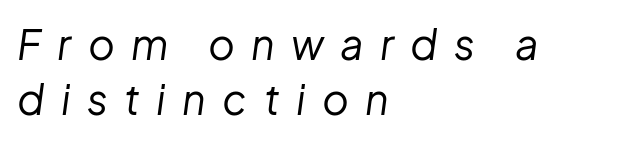
Q: Is the text bold? A: No.
Q: Is the text italic (slanted)? A: Yes, it leans right by about 8 degrees.
Q: Is the text underlined? A: No.
Q: How is the paragraph aligned? A: Left-aligned.
Q: Is the spacing between letters normal or unusually wide? A: Unusually wide.
Q: Is the spacing between lines tight, normal or loose? A: Normal.
Q: Width (condensed, normal, or wide)? A: Normal.
Q: Stroke contrast? A: Low.
Q: x-height? A: Medium.
Q: Monospaced? A: No.
